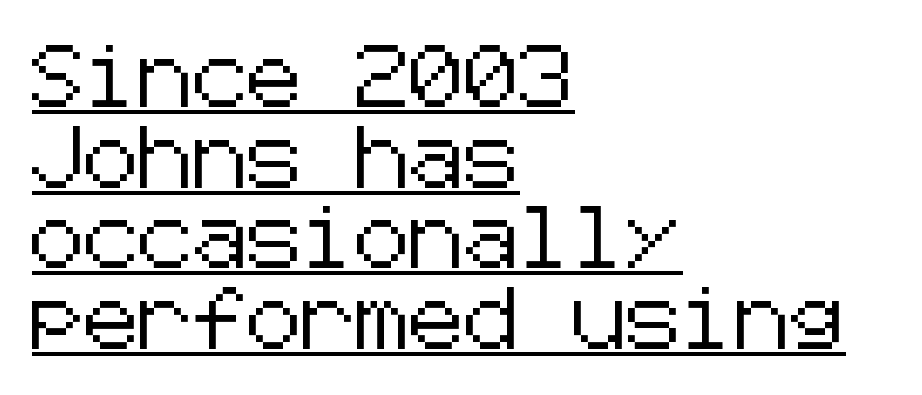
{"serif": "no", "italic": "no", "width": "normal", "stroke_contrast": "low", "x_height": "medium", "underline": "yes", "align": "left", "line_spacing": "normal", "line_spacing_ratio": 1.32, "letter_spacing": "normal", "letter_spacing_em": 0.0, "glyph_px": 61}
